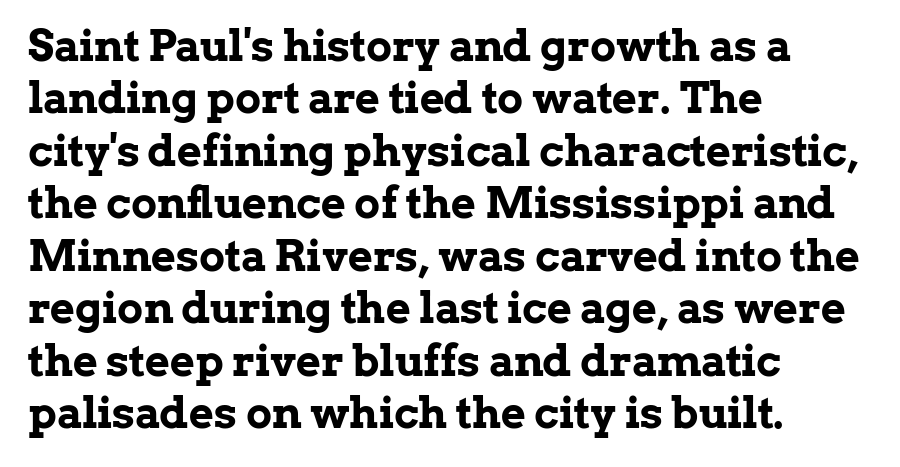
Plain, unruled lines of type. Is this a fixed-width face? No — the glyphs have proportional, varying widths. Is the letter spacing exaggerated? No — it looks like the ordinary default. A roman cut, with each character standing at attention. You can tell from the footed stems that serif type was used.
